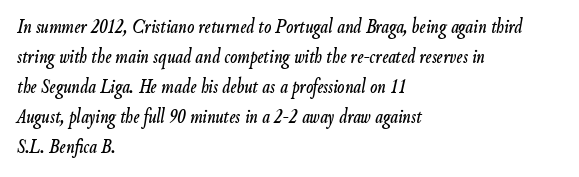
Q: Is the text italic (slanted)? A: Yes, it leans right by about 9 degrees.
Q: Is the text underlined? A: No.
Q: How is the paragraph aligned? A: Left-aligned.
Q: Is the spacing between letters normal or unusually wide? A: Normal.
Q: Is the spacing between lines tight, normal or loose? A: Normal.
